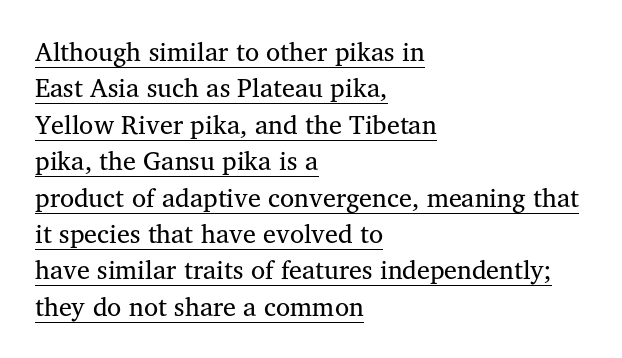
Where is the straight margin? On the left. Rows of type keep a routine distance in the vertical direction. Counters stay open thanks to moderate or lighter strokes. This sample uses an upright cut, with every glyph sitting square on the baseline.
